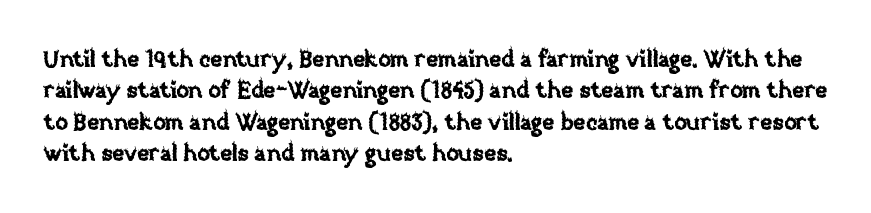
Q: Is the text italic (slanted)? A: No, it is upright.
Q: Is the text underlined? A: No.
Q: How is the paragraph aligned? A: Left-aligned.
Q: Is the spacing between letters normal or unusually wide? A: Normal.
Q: Is the spacing between lines tight, normal or loose? A: Normal.
